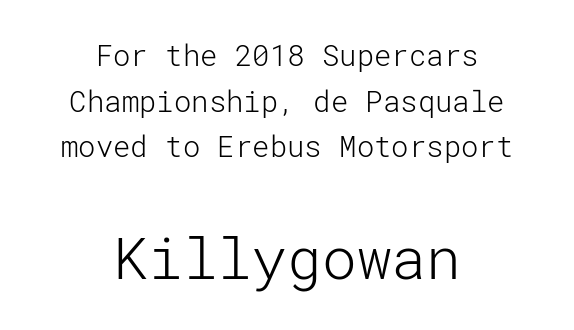
In CSS terms this would be text-align: center. Rule under the text: the space is simply empty. You get the small type first, then a jump to larger type. In terms of letterform style, serifs are entirely absent.
